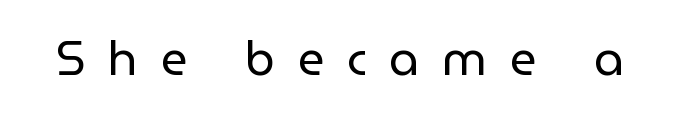
The image shows 47 px regular-weight sans-serif type, upright; set unusually wide letter spacing (+0.48 em), not underlined; low stroke contrast and a medium x-height.
